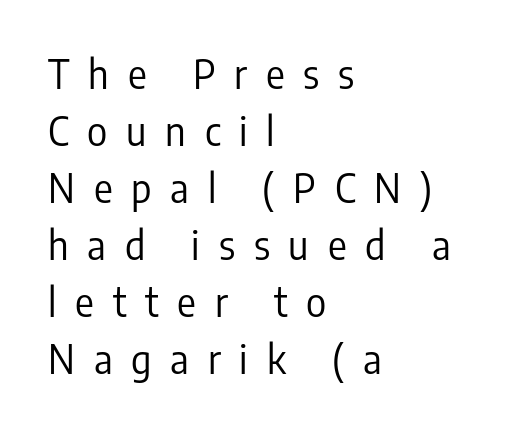
The image shows 39 px regular-weight, condensed sans-serif type, upright; set left-aligned, normal line spacing (1.46x), unusually wide letter spacing (+0.48 em), not underlined; low stroke contrast and a medium x-height.
